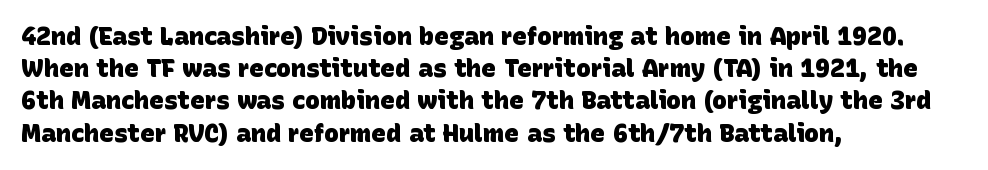
{"bold": "yes", "underline": "no", "align": "left", "line_spacing": "normal", "line_spacing_ratio": 1.29, "letter_spacing": "normal", "letter_spacing_em": 0.0, "glyph_px": 25}
